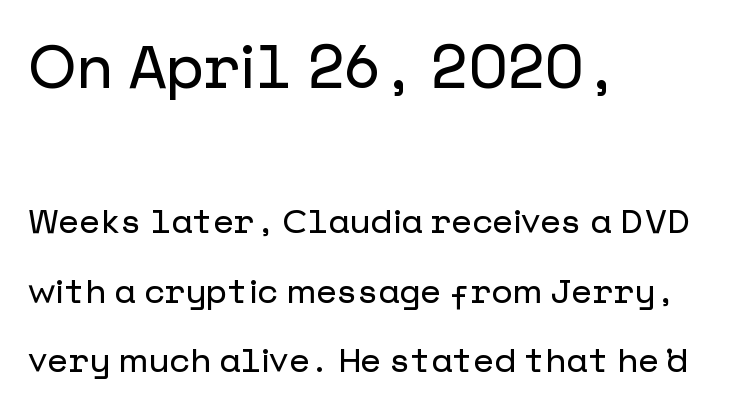
Is the block centered? No — it sits flush against the left margin. Plain, unruled lines of type. A sans-serif font was chosen for this passage. Notice the wide empty band between every row — that's loose leading.
